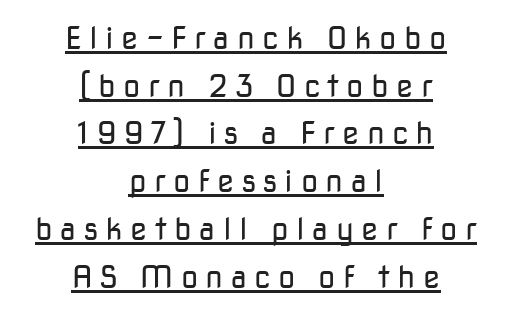
{"serif": "no", "italic": "no", "bold": "no", "weight": "regular", "width": "normal", "stroke_contrast": "low", "x_height": "medium", "monospaced": "no", "underline": "yes", "align": "center", "line_spacing": "normal", "line_spacing_ratio": 1.54, "letter_spacing": "wide", "letter_spacing_em": 0.24, "glyph_px": 31}
